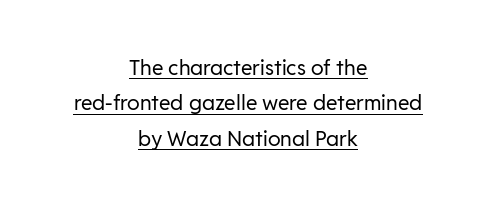
{"italic": "no", "bold": "no", "underline": "yes", "align": "center", "line_spacing": "normal", "line_spacing_ratio": 1.68, "letter_spacing": "normal", "letter_spacing_em": 0.0, "glyph_px": 21}
